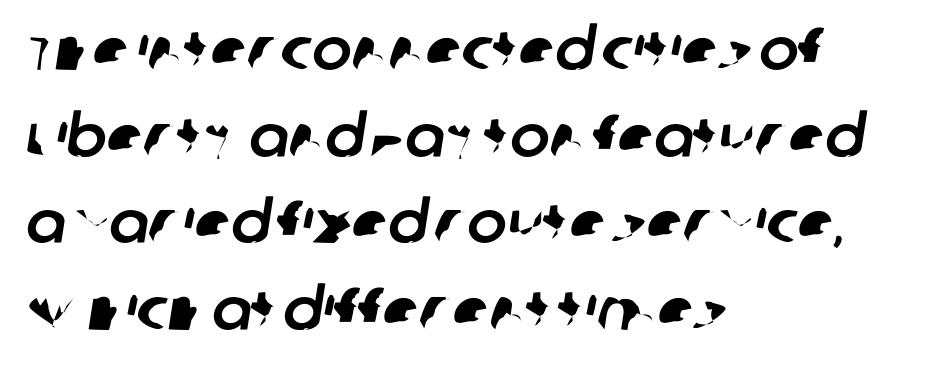
Character widths vary here, with narrow letters taking less room than wide ones. Short and long lines alike share a common starting point at left. Is the letter spacing exaggerated? No — it looks like the ordinary default. No feet cap the strokes, marking this as sans-serif type. Whoever set this chose a conventional vertical rhythm.
